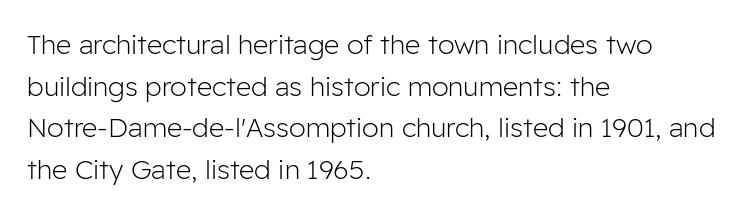
Q: Is the text bold? A: No.
Q: Is the text italic (slanted)? A: No, it is upright.
Q: Is the text underlined? A: No.
Q: How is the paragraph aligned? A: Left-aligned.
Q: Is the spacing between letters normal or unusually wide? A: Normal.
Q: Is the spacing between lines tight, normal or loose? A: Normal.
